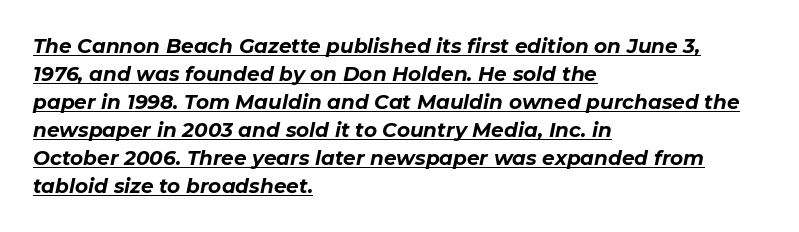
Q: Is the text bold? A: Yes.
Q: Is the text italic (slanted)? A: Yes, it leans right by about 11 degrees.
Q: Is the text underlined? A: Yes.
Q: How is the paragraph aligned? A: Left-aligned.
Q: Is the spacing between letters normal or unusually wide? A: Normal.
Q: Is the spacing between lines tight, normal or loose? A: Normal.
